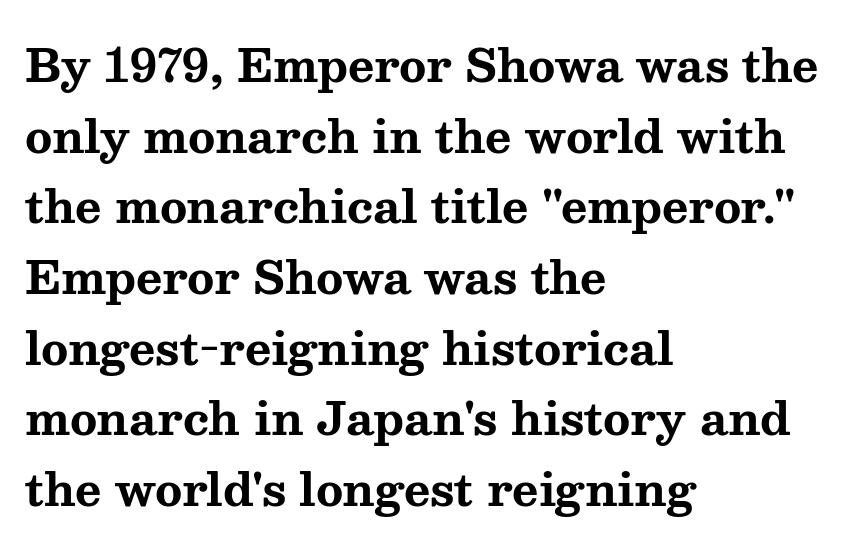
Q: Is the text bold? A: Yes.
Q: Is the text italic (slanted)? A: No, it is upright.
Q: Is the typeface a serif or a sans-serif typeface? A: Serif.
Q: Is the text underlined? A: No.
Q: How is the paragraph aligned? A: Left-aligned.
Q: Is the spacing between letters normal or unusually wide? A: Normal.
Q: Is the spacing between lines tight, normal or loose? A: Normal.
Q: Width (condensed, normal, or wide)? A: Wide.
Q: Stroke contrast? A: Medium.
Q: x-height? A: Medium.
Q: Monospaced? A: No.
